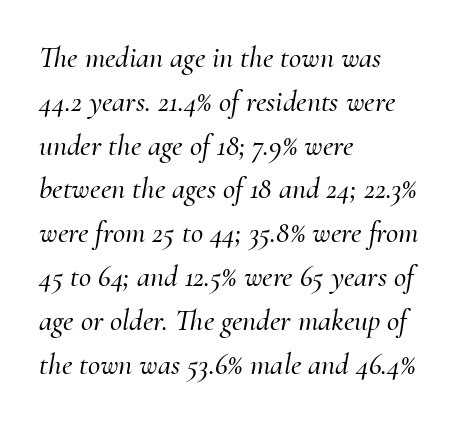
The image shows 30 px serif type, italic (leaning right); set left-aligned, normal line spacing (1.46x), normal letter spacing, not underlined; medium stroke contrast and a small x-height.
